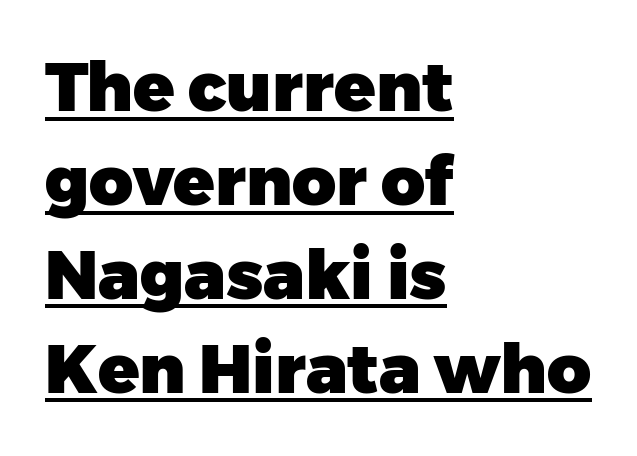
{"serif": "no", "italic": "no", "bold": "yes", "weight": "heavy", "width": "normal", "stroke_contrast": "low", "x_height": "medium", "monospaced": "no", "underline": "yes", "align": "left", "line_spacing": "normal", "line_spacing_ratio": 1.38, "letter_spacing": "normal", "letter_spacing_em": 0.0, "glyph_px": 68}
